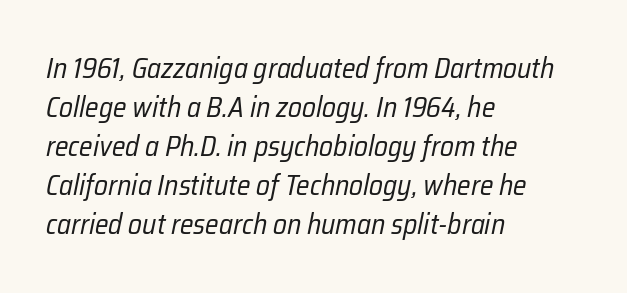
{"italic": "yes", "lean": "right", "slant_degrees": 12, "bold": "no", "weight": "regular", "width": "condensed", "stroke_contrast": "low", "x_height": "medium", "monospaced": "no", "underline": "no", "align": "left", "line_spacing": "normal", "line_spacing_ratio": 1.39, "letter_spacing": "normal", "letter_spacing_em": 0.0, "glyph_px": 28}
